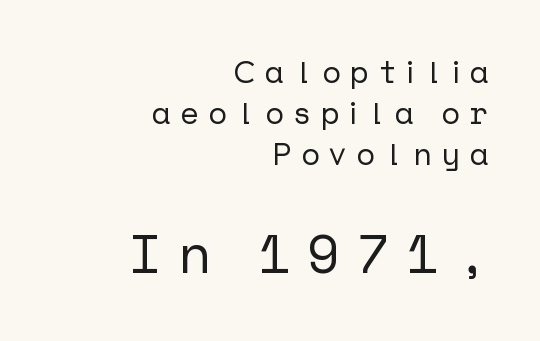
{"serif": "no", "italic": "no", "width": "normal", "stroke_contrast": "low", "x_height": "medium", "underline": "no", "align": "right", "line_spacing": "normal", "line_spacing_ratio": 1.33, "letter_spacing": "wide", "letter_spacing_em": 0.32, "larger_block": "second", "size_ratio": 1.74, "glyph_px": 54}
